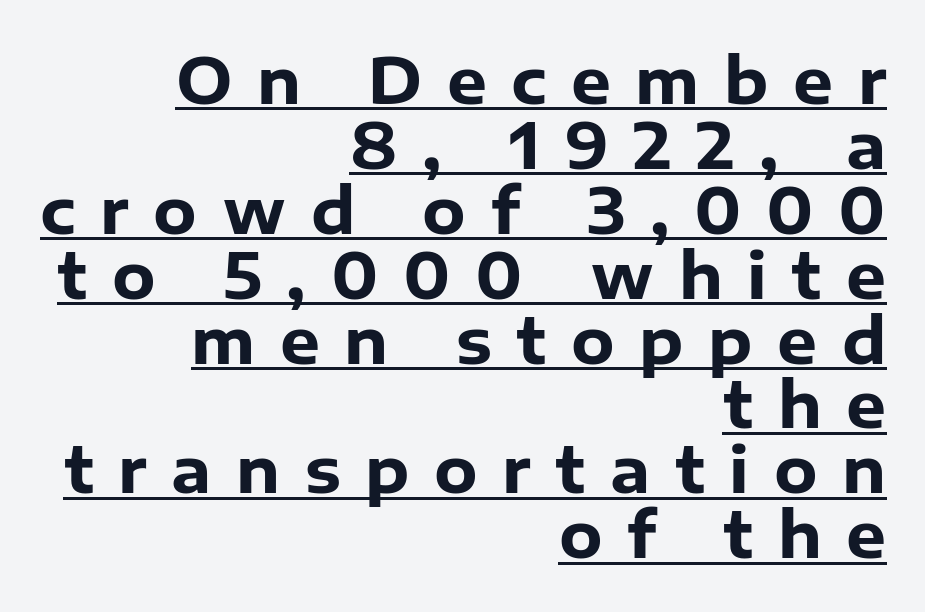
{"serif": "no", "italic": "no", "bold": "yes", "weight": "heavy", "width": "normal", "stroke_contrast": "low", "x_height": "medium", "monospaced": "no", "underline": "yes", "align": "right", "line_spacing": "tight", "line_spacing_ratio": 1.03, "letter_spacing": "wide", "letter_spacing_em": 0.39, "glyph_px": 63}
